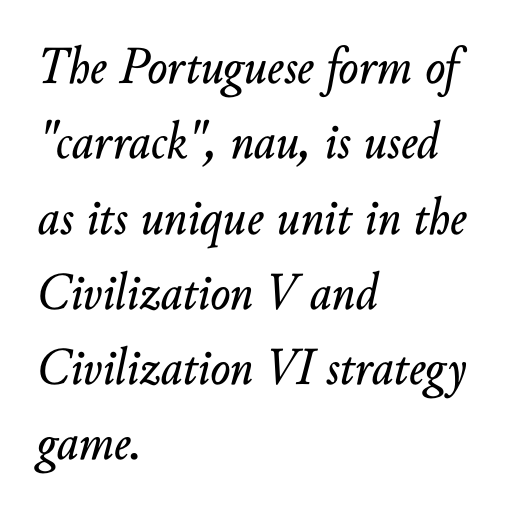
The image shows 53 px text type, italic (leaning right); set left-aligned, normal line spacing (1.42x), normal letter spacing, not underlined; low stroke contrast and a small x-height.
